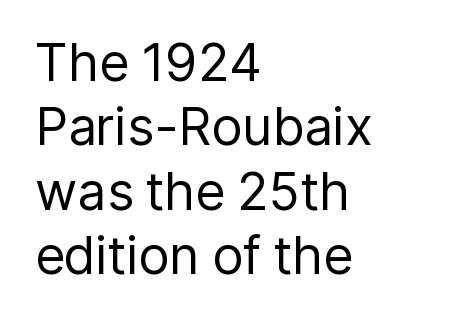
The image shows 52 px regular-weight sans-serif type, upright; set left-aligned, line spacing 1.24x, normal letter spacing, not underlined; low stroke contrast and a medium x-height.
